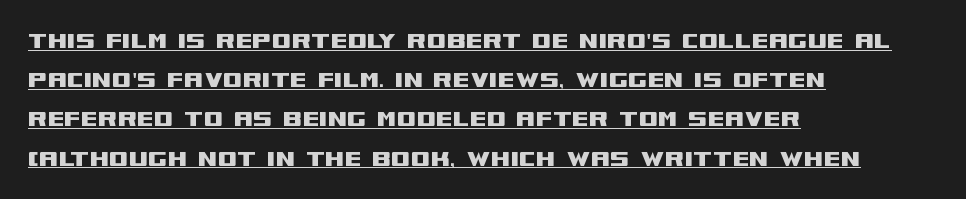
{"serif": "no", "italic": "no", "width": "wide", "stroke_contrast": "medium", "x_height": "large", "monospaced": "no", "underline": "yes", "align": "left", "line_spacing": "normal", "line_spacing_ratio": 1.4, "letter_spacing": "normal", "letter_spacing_em": 0.0, "glyph_px": 28}
